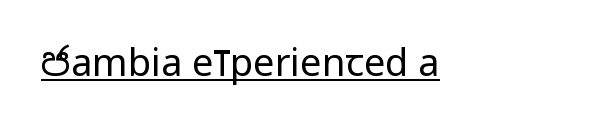
Each line of the rendering has a horizontal stroke beneath the glyphs. In terms of letterspacing, this is plain default setting. The strokes are not fattened; the text isn't bold. In terms of letterform style, serifs are entirely absent.
